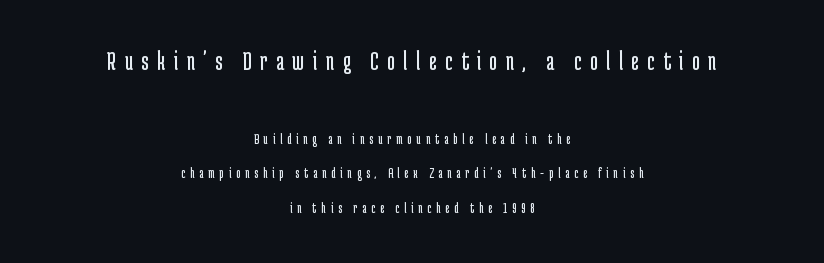
Q: Is the text bold? A: No.
Q: Is the text italic (slanted)? A: No, it is upright.
Q: Is the text underlined? A: No.
Q: How is the paragraph aligned? A: Centered.
Q: Is the spacing between letters normal or unusually wide? A: Unusually wide.
Q: Is the spacing between lines tight, normal or loose? A: Loose.
Q: Which block of text is set in a larger size, the first (top) or the second (bottom)? A: The first (top) one.
